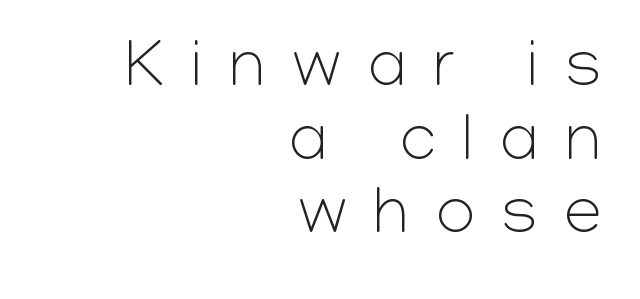
The image shows 67 px light sans-serif type, upright; set right-aligned, tight line spacing (1.1x), unusually wide letter spacing (+0.41 em), not underlined; low stroke contrast and a medium x-height.
